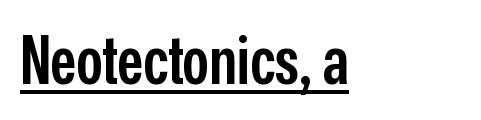
The paragraph shown leans on its left margin. Honestly, the letter spacing is just normal — you wouldn't notice it. Characters remain perfectly vertical along every line. Each letter's strokes conclude bluntly, with no projecting serifs. The sample has been set in demibold, a notch under bold. Do the characters align in a grid? No, the font is proportional.
